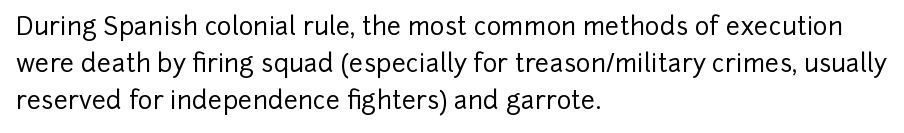
{"italic": "no", "underline": "no", "align": "left", "line_spacing": "normal", "line_spacing_ratio": 1.49, "letter_spacing": "normal", "letter_spacing_em": 0.0, "glyph_px": 25}
